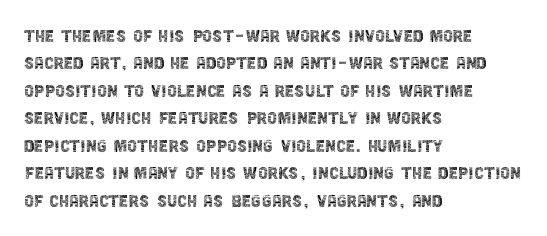
The image shows 22 px text type, upright; set left-aligned, normal line spacing (1.25x), normal letter spacing, not underlined.
